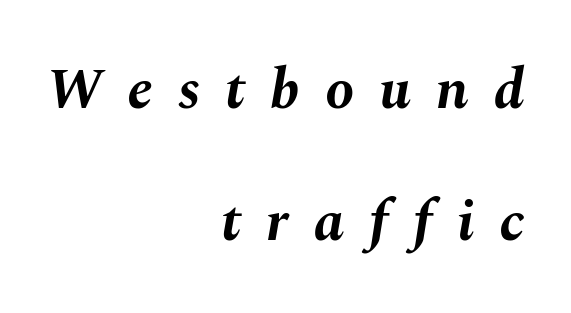
Q: Is the text bold? A: Yes.
Q: Is the text italic (slanted)? A: Yes, it leans right by about 10 degrees.
Q: Is the text underlined? A: No.
Q: How is the paragraph aligned? A: Right-aligned.
Q: Is the spacing between letters normal or unusually wide? A: Unusually wide.
Q: Is the spacing between lines tight, normal or loose? A: Loose.
Q: Width (condensed, normal, or wide)? A: Normal.
Q: Stroke contrast? A: Medium.
Q: x-height? A: Medium.
Q: Monospaced? A: No.
